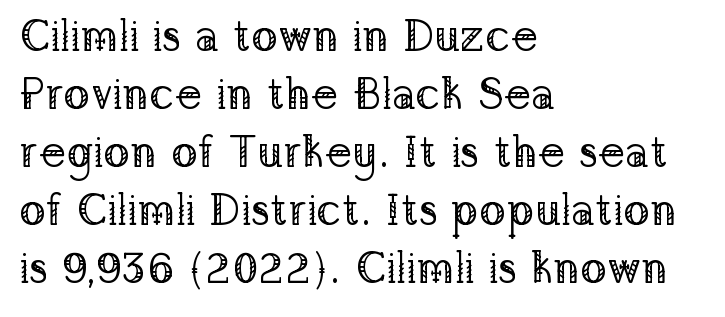
{"serif": "yes", "italic": "no", "bold": "no", "weight": "regular", "width": "normal", "stroke_contrast": "low", "x_height": "medium", "monospaced": "no", "underline": "no", "align": "left", "line_spacing": "normal", "line_spacing_ratio": 1.32, "letter_spacing": "normal", "letter_spacing_em": 0.0, "glyph_px": 44}
